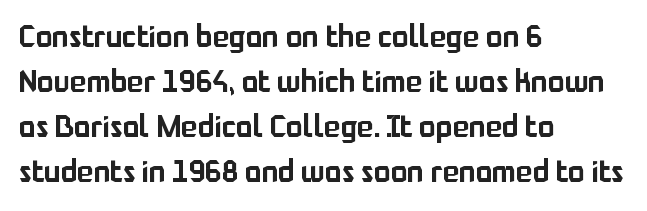
Caption: standard tracking, unaltered. Notice how the stems are strictly vertical — no italics here. These lines are rendered in a variable-pitch font. Regarding leading, the lines here are spaced in the standard way.
